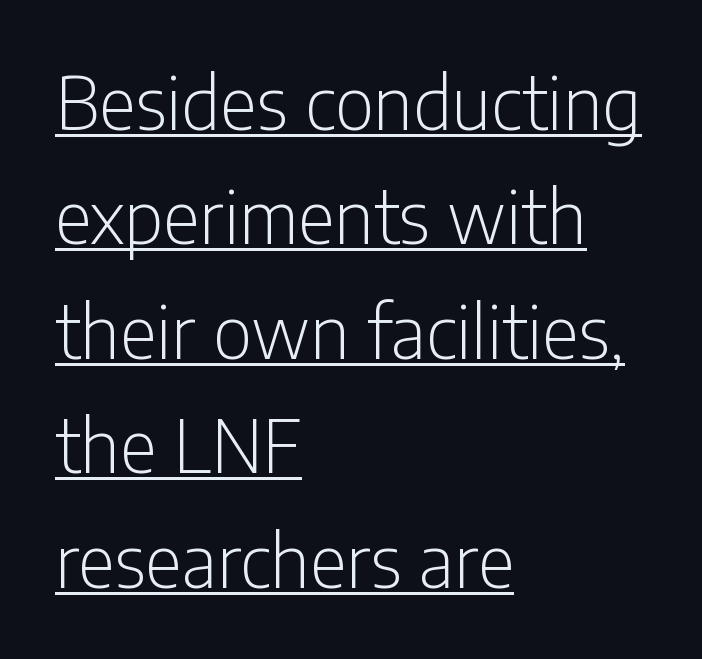
The image shows 72 px light, condensed sans-serif type, upright; set left-aligned, normal line spacing (1.59x), normal letter spacing, underlined; low stroke contrast and a medium x-height.
